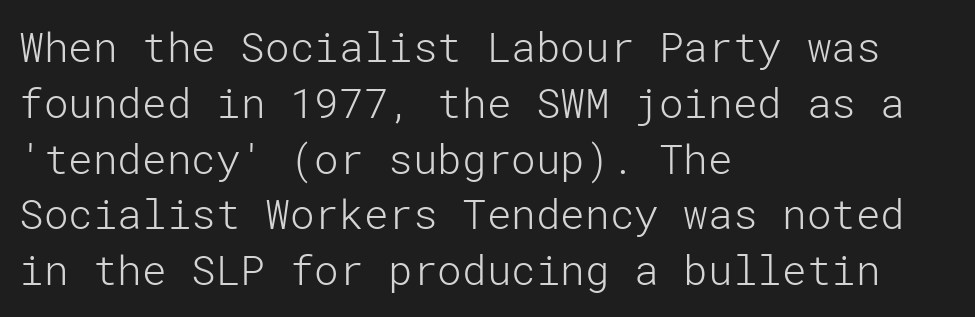
Q: Is the text bold? A: No.
Q: Is the text italic (slanted)? A: No, it is upright.
Q: Is the typeface a serif or a sans-serif typeface? A: Sans-serif.
Q: Is the text underlined? A: No.
Q: How is the paragraph aligned? A: Left-aligned.
Q: Is the spacing between letters normal or unusually wide? A: Normal.
Q: Is the spacing between lines tight, normal or loose? A: Normal.
Q: Width (condensed, normal, or wide)? A: Normal.
Q: Stroke contrast? A: Low.
Q: x-height? A: Medium.
